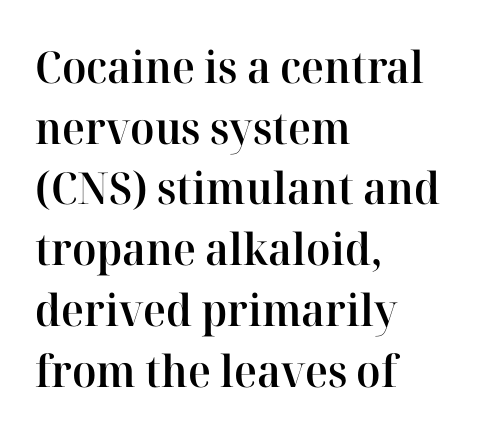
Q: Is the text bold? A: Semi-bold.
Q: Is the text italic (slanted)? A: No, it is upright.
Q: Is the typeface a serif or a sans-serif typeface? A: Serif.
Q: Is the text underlined? A: No.
Q: How is the paragraph aligned? A: Left-aligned.
Q: Is the spacing between letters normal or unusually wide? A: Normal.
Q: Is the spacing between lines tight, normal or loose? A: Normal.
Q: Width (condensed, normal, or wide)? A: Normal.
Q: Stroke contrast? A: High.
Q: x-height? A: Medium.
Q: Monospaced? A: No.
